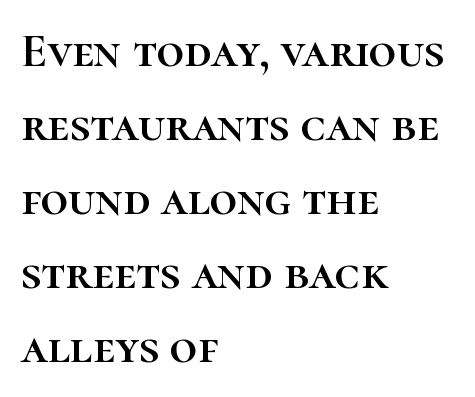
{"italic": "no", "width": "normal", "stroke_contrast": "high", "x_height": "medium", "monospaced": "no", "underline": "no", "align": "left", "line_spacing": "normal", "line_spacing_ratio": 1.54, "letter_spacing": "normal", "letter_spacing_em": 0.0, "glyph_px": 48}
